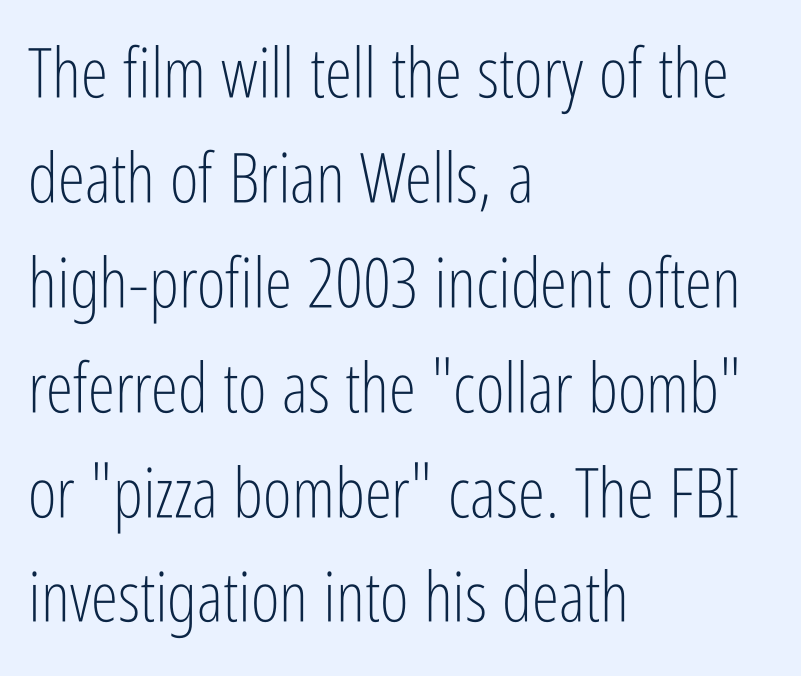
{"serif": "no", "italic": "no", "bold": "no", "weight": "light", "width": "condensed", "stroke_contrast": "low", "x_height": "medium", "monospaced": "no", "underline": "no", "align": "left", "line_spacing": "normal", "line_spacing_ratio": 1.52, "letter_spacing": "normal", "letter_spacing_em": 0.0, "glyph_px": 69}
